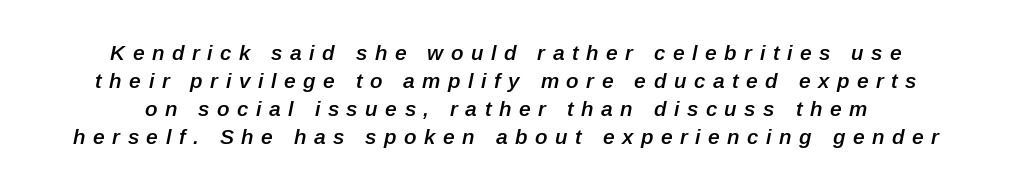
Q: Is the text bold? A: Semi-bold.
Q: Is the text italic (slanted)? A: Yes, it leans right by about 12 degrees.
Q: Is the text underlined? A: No.
Q: How is the paragraph aligned? A: Centered.
Q: Is the spacing between letters normal or unusually wide? A: Unusually wide.
Q: Is the spacing between lines tight, normal or loose? A: Normal.
